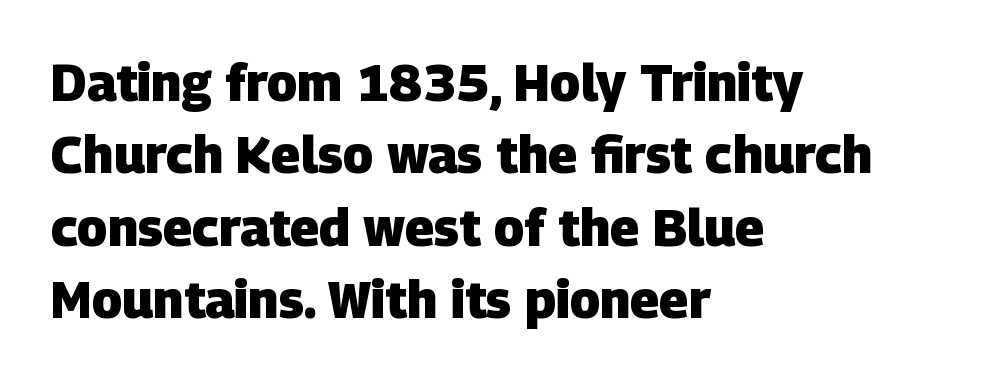
The passage shown is emphatically bold. Summary of vertical rhythm: regular, with standard interline spacing. The passage shown is not underscored anywhere. The face used here is proportionally spaced, like ordinary book or web type.
